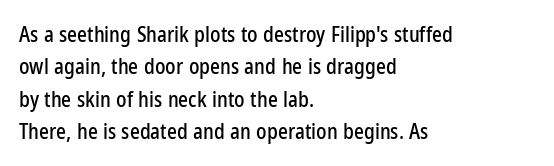
The image shows 21 px text type, upright; set left-aligned, normal line spacing (1.54x), normal letter spacing, not underlined.
